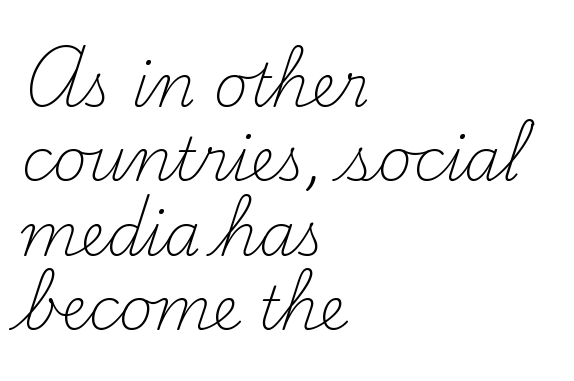
The image shows 59 px light type; set left-aligned, normal line spacing (1.26x), normal letter spacing, not underlined; medium stroke contrast and a small x-height.
